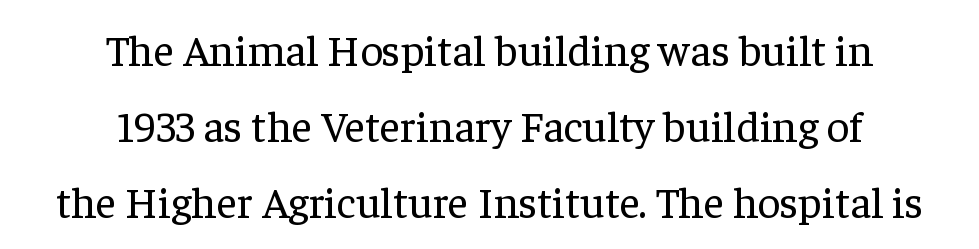
{"serif": "yes", "italic": "no", "bold": "no", "weight": "regular", "width": "normal", "stroke_contrast": "low", "x_height": "medium", "monospaced": "no", "underline": "no", "align": "center", "line_spacing_ratio": 1.73, "letter_spacing": "normal", "letter_spacing_em": 0.0, "glyph_px": 44}
